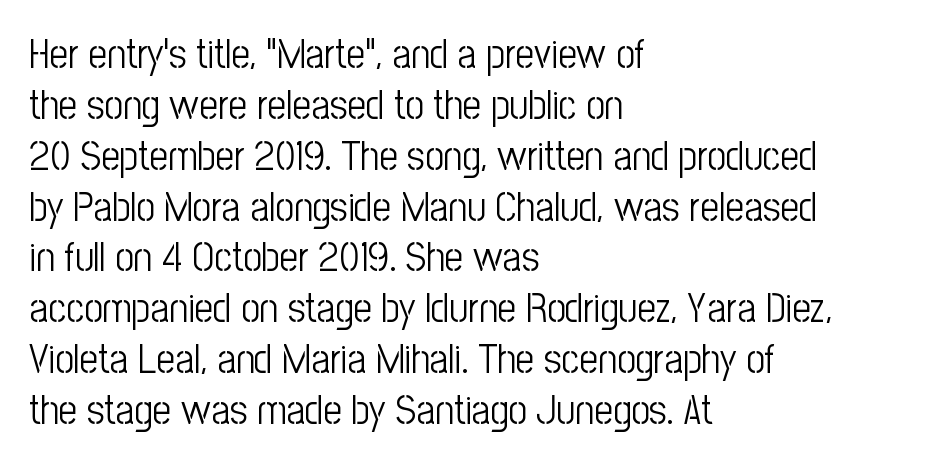
Q: Is the text bold? A: No.
Q: Is the text italic (slanted)? A: No, it is upright.
Q: Is the typeface a serif or a sans-serif typeface? A: Sans-serif.
Q: Is the text underlined? A: No.
Q: How is the paragraph aligned? A: Left-aligned.
Q: Is the spacing between letters normal or unusually wide? A: Normal.
Q: Width (condensed, normal, or wide)? A: Condensed.
Q: Stroke contrast? A: Low.
Q: x-height? A: Medium.
Q: Monospaced? A: No.
